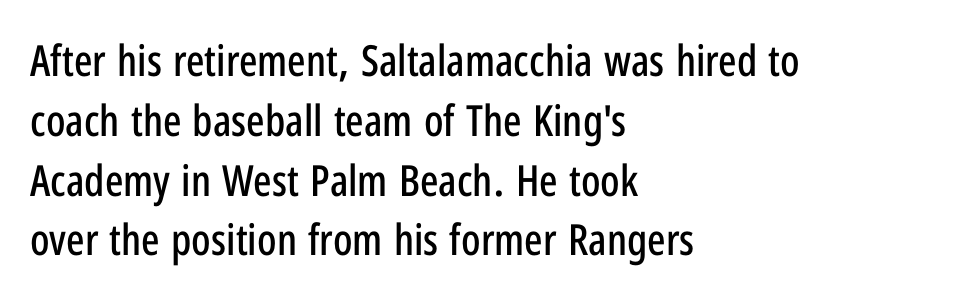
Q: Is the text italic (slanted)? A: No, it is upright.
Q: Is the typeface a serif or a sans-serif typeface? A: Sans-serif.
Q: Is the text underlined? A: No.
Q: How is the paragraph aligned? A: Left-aligned.
Q: Is the spacing between letters normal or unusually wide? A: Normal.
Q: Is the spacing between lines tight, normal or loose? A: Normal.
Q: Width (condensed, normal, or wide)? A: Condensed.
Q: Stroke contrast? A: Low.
Q: x-height? A: Medium.
Q: Monospaced? A: No.
